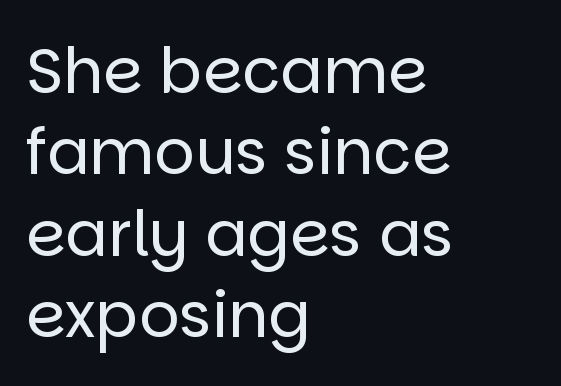
{"serif": "no", "italic": "no", "bold": "no", "weight": "regular", "width": "normal", "stroke_contrast": "low", "x_height": "large", "monospaced": "no", "underline": "no", "align": "left", "line_spacing": "normal", "line_spacing_ratio": 1.29, "letter_spacing": "normal", "letter_spacing_em": 0.0, "glyph_px": 63}
